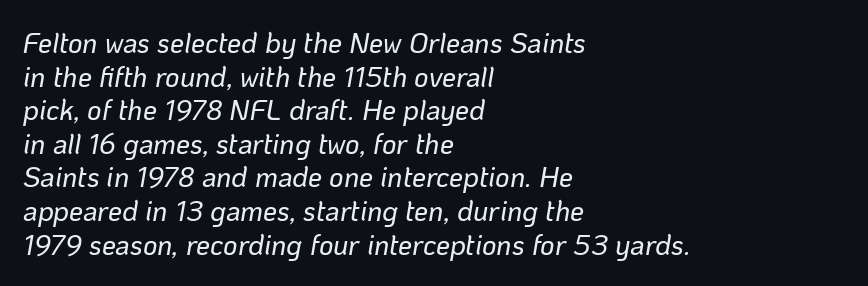
Q: Is the text italic (slanted)? A: Yes, it leans right by about 10 degrees.
Q: Is the text underlined? A: No.
Q: How is the paragraph aligned? A: Left-aligned.
Q: Is the spacing between letters normal or unusually wide? A: Normal.
Q: Width (condensed, normal, or wide)? A: Normal.
Q: Stroke contrast? A: Low.
Q: x-height? A: Medium.
Q: Monospaced? A: No.
